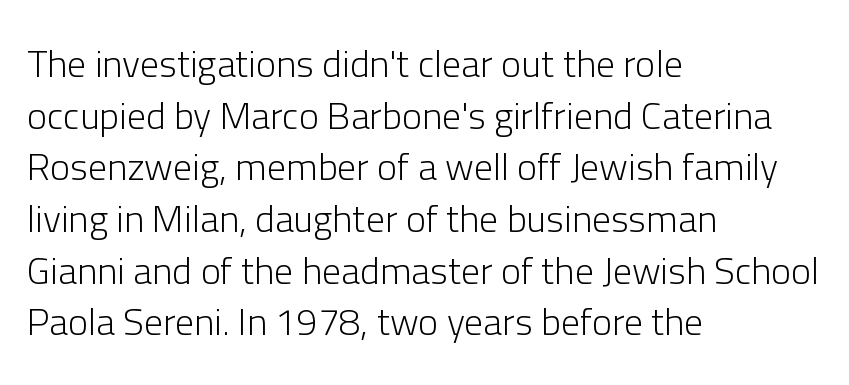
{"serif": "no", "italic": "no", "bold": "no", "weight": "light", "width": "normal", "stroke_contrast": "low", "x_height": "medium", "monospaced": "no", "underline": "no", "align": "left", "line_spacing": "normal", "line_spacing_ratio": 1.36, "letter_spacing": "normal", "letter_spacing_em": 0.0, "glyph_px": 38}
